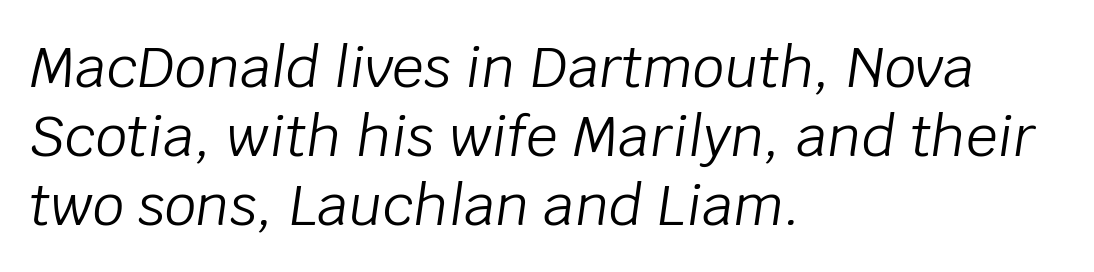
{"italic": "yes", "lean": "right", "slant_degrees": 8, "bold": "no", "weight": "light", "width": "normal", "stroke_contrast": "low", "x_height": "large", "monospaced": "no", "underline": "no", "align": "left", "line_spacing_ratio": 1.23, "letter_spacing": "normal", "letter_spacing_em": 0.0, "glyph_px": 56}
